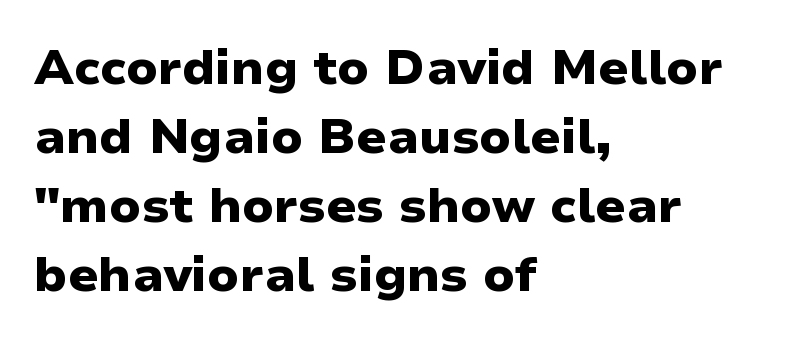
{"serif": "no", "italic": "no", "bold": "yes", "weight": "heavy", "width": "normal", "stroke_contrast": "low", "x_height": "medium", "monospaced": "no", "underline": "no", "align": "left", "line_spacing": "normal", "line_spacing_ratio": 1.41, "letter_spacing": "normal", "letter_spacing_em": 0.0, "glyph_px": 49}
